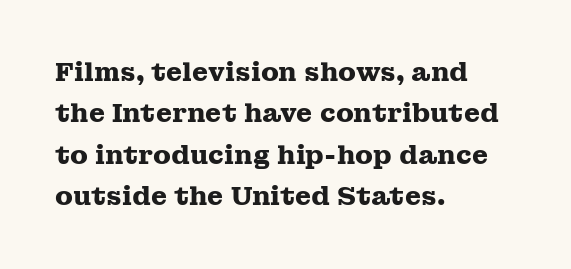
Q: Is the text bold? A: Yes.
Q: Is the text italic (slanted)? A: No, it is upright.
Q: Is the text underlined? A: No.
Q: How is the paragraph aligned? A: Left-aligned.
Q: Is the spacing between letters normal or unusually wide? A: Normal.
Q: Is the spacing between lines tight, normal or loose? A: Normal.
